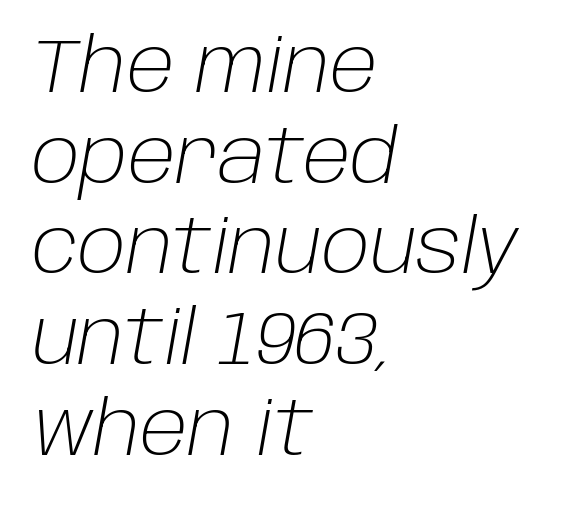
The lettering tilts uniformly, giving the passage an italic look. These lines are set flush left with a ragged right edge. Proportional: the letters do not fall into vertical columns. Each stroke keeps to a modest, everyday thickness or less. A bare baseline throughout the passage.
